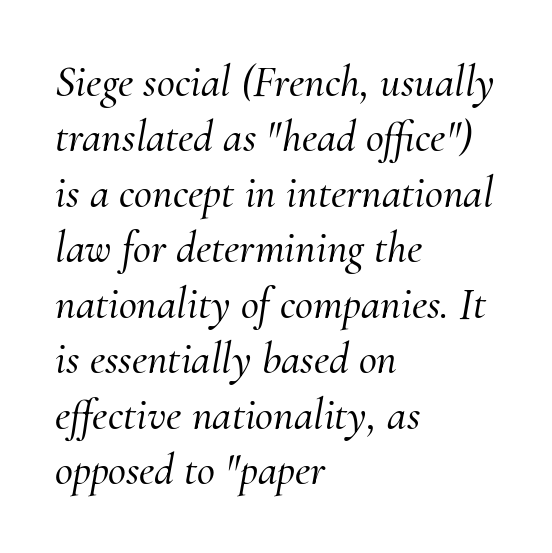
Q: Is the text italic (slanted)? A: Yes, it leans right by about 10 degrees.
Q: Is the typeface a serif or a sans-serif typeface? A: Serif.
Q: Is the text underlined? A: No.
Q: How is the paragraph aligned? A: Left-aligned.
Q: Is the spacing between letters normal or unusually wide? A: Normal.
Q: Is the spacing between lines tight, normal or loose? A: Normal.
Q: Width (condensed, normal, or wide)? A: Normal.
Q: Stroke contrast? A: Medium.
Q: x-height? A: Small.
Q: Monospaced? A: No.
